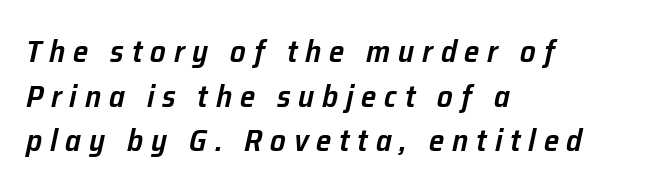
{"italic": "yes", "lean": "right", "slant_degrees": 12, "bold": "semi", "weight": "semibold", "width": "normal", "stroke_contrast": "low", "x_height": "medium", "monospaced": "no", "underline": "no", "align": "left", "line_spacing": "normal", "line_spacing_ratio": 1.44, "letter_spacing": "wide", "letter_spacing_em": 0.25, "glyph_px": 31}
